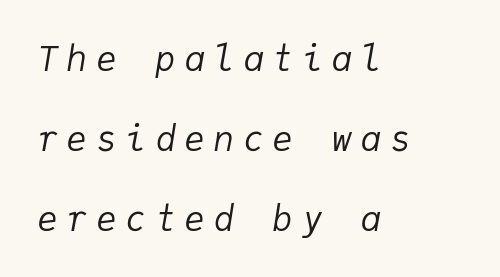
{"italic": "yes", "lean": "right", "slant_degrees": 9, "bold": "no", "weight": "regular", "width": "normal", "stroke_contrast": "low", "x_height": "medium", "monospaced": "yes", "underline": "no", "align": "left", "line_spacing": "loose", "line_spacing_ratio": 2.29, "letter_spacing": "wide", "letter_spacing_em": 0.24, "glyph_px": 35}
